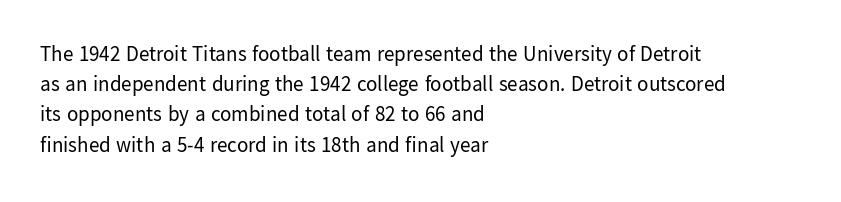
Q: Is the text bold? A: No.
Q: Is the text italic (slanted)? A: No, it is upright.
Q: Is the text underlined? A: No.
Q: How is the paragraph aligned? A: Left-aligned.
Q: Is the spacing between letters normal or unusually wide? A: Normal.
Q: Is the spacing between lines tight, normal or loose? A: Normal.
